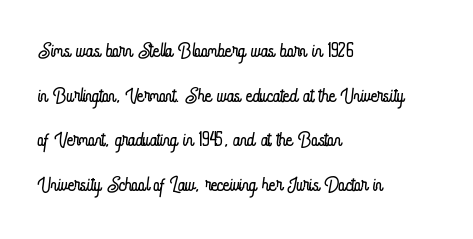
The image shows 28 px light, condensed type; set left-aligned, normal line spacing (1.59x), normal letter spacing, not underlined; low stroke contrast and a small x-height.
